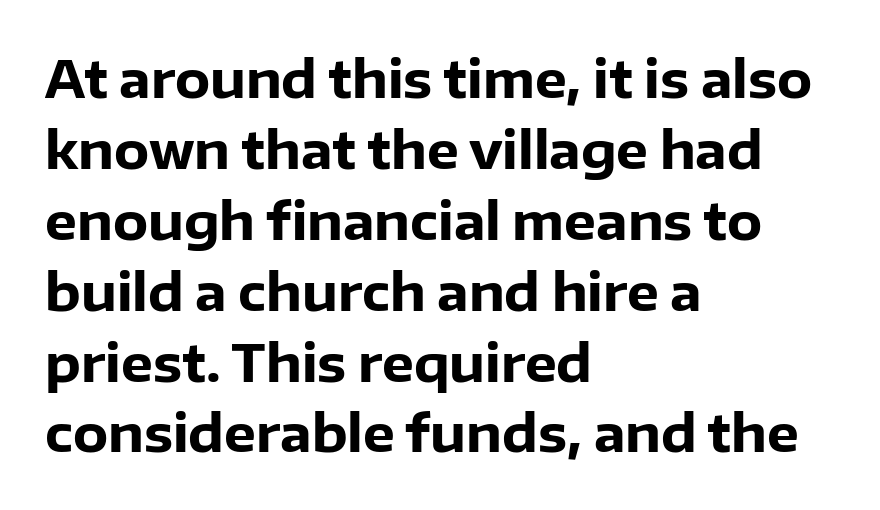
Q: Is the text bold? A: Yes.
Q: Is the text italic (slanted)? A: No, it is upright.
Q: Is the typeface a serif or a sans-serif typeface? A: Sans-serif.
Q: Is the text underlined? A: No.
Q: How is the paragraph aligned? A: Left-aligned.
Q: Is the spacing between letters normal or unusually wide? A: Normal.
Q: Is the spacing between lines tight, normal or loose? A: Normal.
Q: Width (condensed, normal, or wide)? A: Normal.
Q: Stroke contrast? A: Low.
Q: x-height? A: Medium.
Q: Monospaced? A: No.
